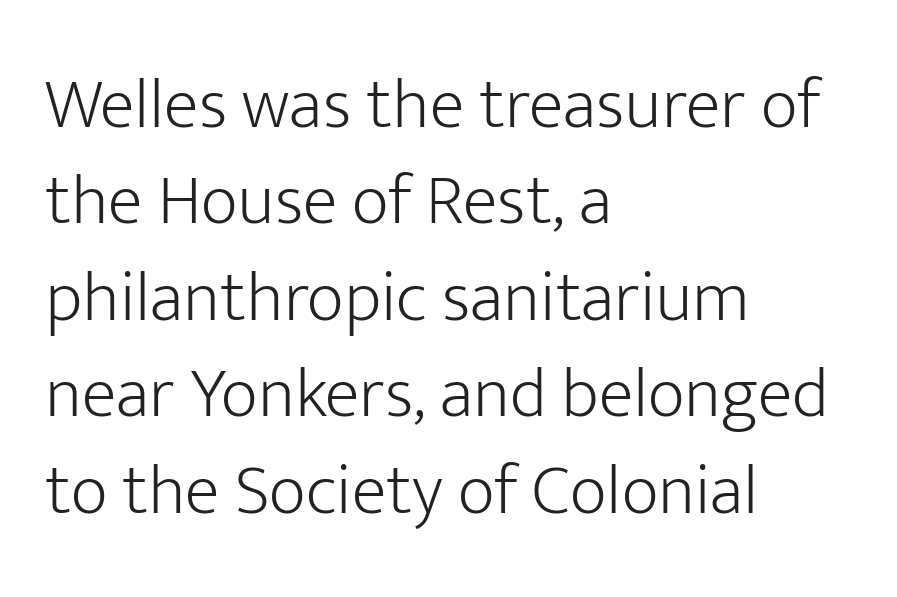
The image shows 72 px light sans-serif type, upright; set left-aligned, normal line spacing (1.34x), normal letter spacing, not underlined; low stroke contrast and a medium x-height.
